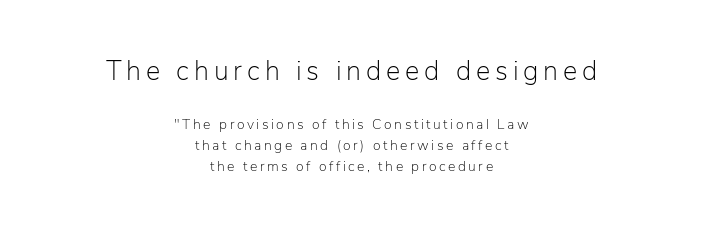
Q: Is the text bold? A: No.
Q: Is the text italic (slanted)? A: No, it is upright.
Q: Is the text underlined? A: No.
Q: How is the paragraph aligned? A: Centered.
Q: Is the spacing between lines tight, normal or loose? A: Normal.
Q: Which block of text is set in a larger size, the first (top) or the second (bottom)? A: The first (top) one.
